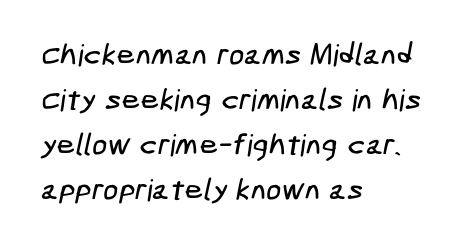
{"serif": "no", "width": "condensed", "stroke_contrast": "low", "x_height": "medium", "underline": "no", "align": "left", "line_spacing": "normal", "line_spacing_ratio": 1.5, "letter_spacing": "normal", "letter_spacing_em": 0.0, "glyph_px": 30}
